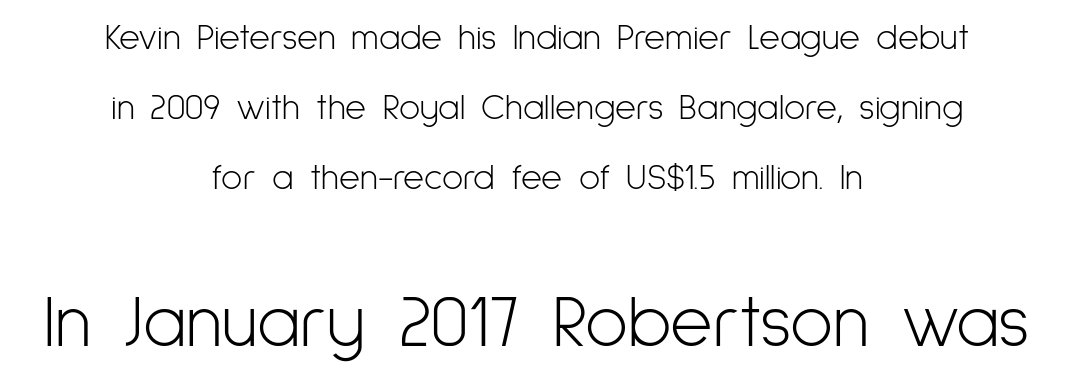
Q: Is the text bold? A: No.
Q: Is the text italic (slanted)? A: No, it is upright.
Q: Is the typeface a serif or a sans-serif typeface? A: Sans-serif.
Q: Is the text underlined? A: No.
Q: How is the paragraph aligned? A: Centered.
Q: Is the spacing between letters normal or unusually wide? A: Normal.
Q: Is the spacing between lines tight, normal or loose? A: Loose.
Q: Which block of text is set in a larger size, the first (top) or the second (bottom)? A: The second (bottom) one.
Q: Width (condensed, normal, or wide)? A: Condensed.
Q: Stroke contrast? A: Low.
Q: x-height? A: Medium.
Q: Monospaced? A: No.
